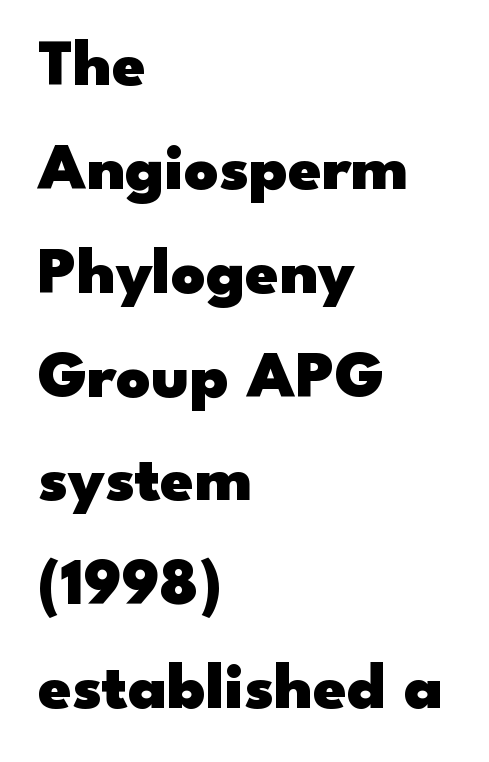
The image shows 67 px heavy, wide sans-serif type, upright; set left-aligned, normal line spacing (1.55x), normal letter spacing, not underlined; low stroke contrast and a small x-height.
